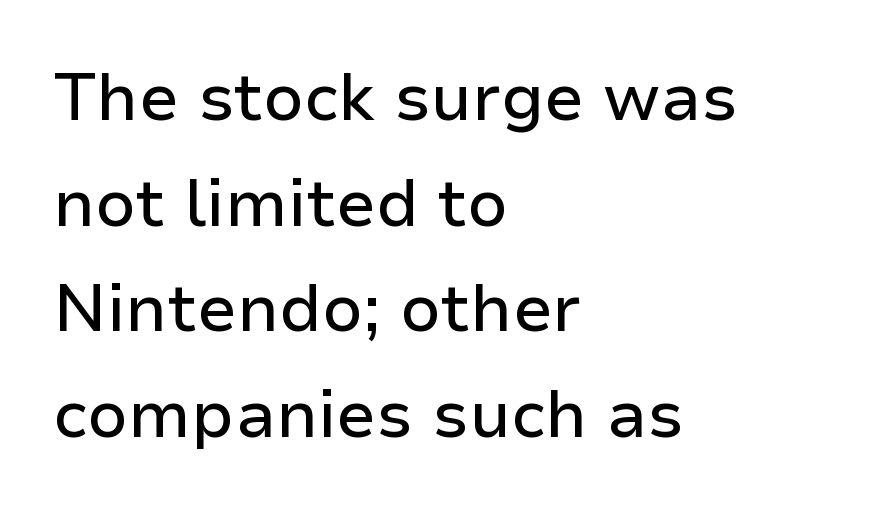
{"serif": "no", "italic": "no", "width": "normal", "stroke_contrast": "low", "x_height": "medium", "monospaced": "no", "underline": "no", "align": "left", "line_spacing": "normal", "line_spacing_ratio": 1.6, "letter_spacing": "normal", "letter_spacing_em": 0.0, "glyph_px": 66}
